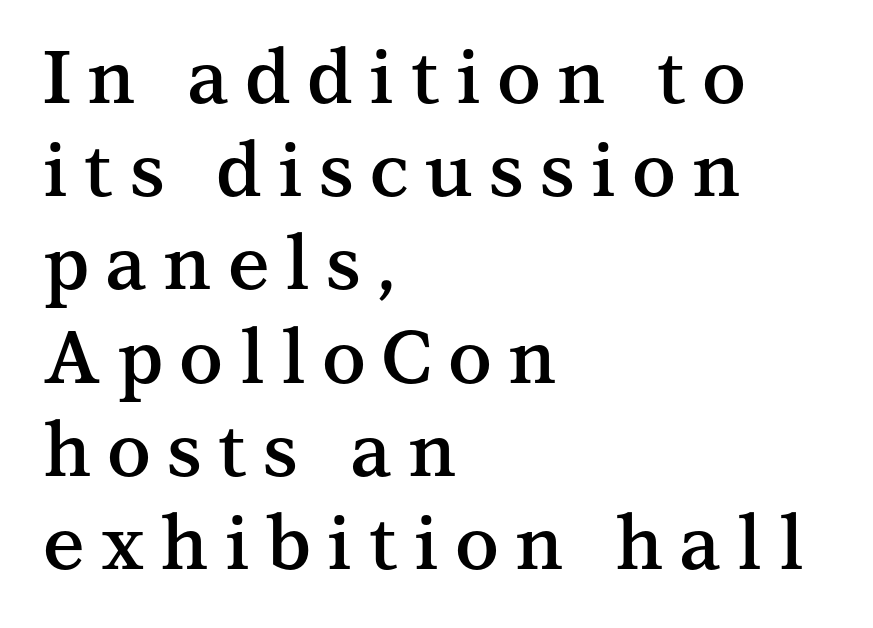
The image shows 74 px semibold serif type, upright; set left-aligned, normal line spacing (1.26x), unusually wide letter spacing (+0.22 em), not underlined; medium stroke contrast and a medium x-height.
